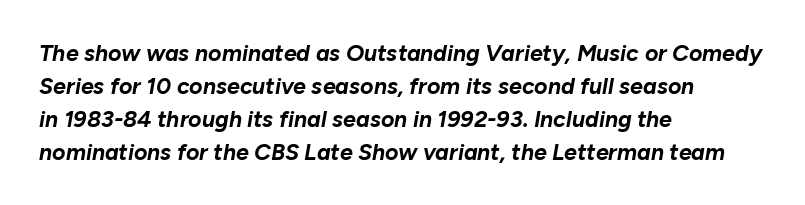
{"italic": "yes", "lean": "right", "slant_degrees": 10, "bold": "yes", "underline": "no", "align": "left", "line_spacing": "normal", "line_spacing_ratio": 1.43, "letter_spacing": "normal", "letter_spacing_em": 0.0, "glyph_px": 23}
